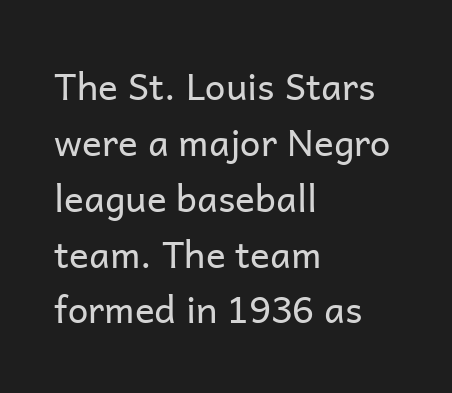
Q: Is the text bold? A: No.
Q: Is the text italic (slanted)? A: No, it is upright.
Q: Is the typeface a serif or a sans-serif typeface? A: Sans-serif.
Q: Is the text underlined? A: No.
Q: How is the paragraph aligned? A: Left-aligned.
Q: Is the spacing between letters normal or unusually wide? A: Normal.
Q: Is the spacing between lines tight, normal or loose? A: Normal.
Q: Width (condensed, normal, or wide)? A: Normal.
Q: Stroke contrast? A: Low.
Q: x-height? A: Medium.
Q: Monospaced? A: No.
